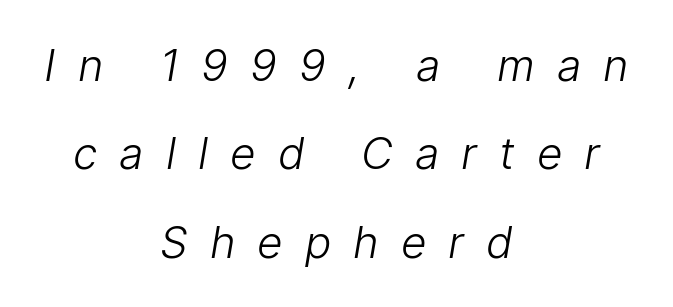
Regarding leading, the lines here are spaced well apart. Look at the bottom of the vertical strokes: they stop flat, with no serifs. The zone under the glyphs is completely vacant. The lines are quadded center. The typeface has the unassuming heft of standard copy or less.
